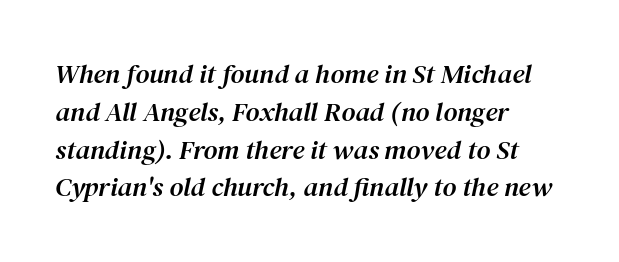
The image shows 27 px text type, italic (leaning right); set left-aligned, normal line spacing (1.4x), normal letter spacing, not underlined.
